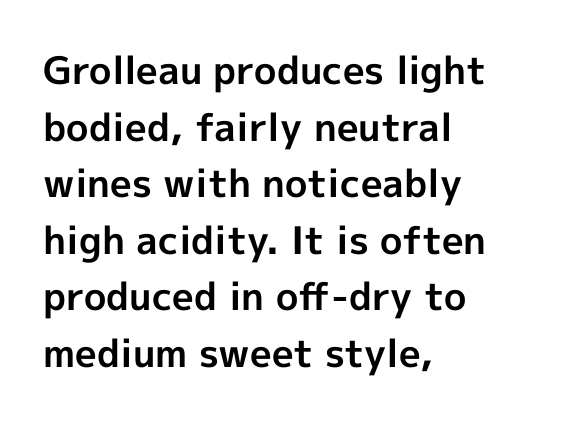
{"serif": "no", "italic": "no", "bold": "yes", "weight": "bold", "width": "normal", "x_height": "medium", "monospaced": "no", "underline": "no", "align": "left", "line_spacing": "normal", "line_spacing_ratio": 1.49, "letter_spacing": "normal", "letter_spacing_em": 0.0, "glyph_px": 38}
